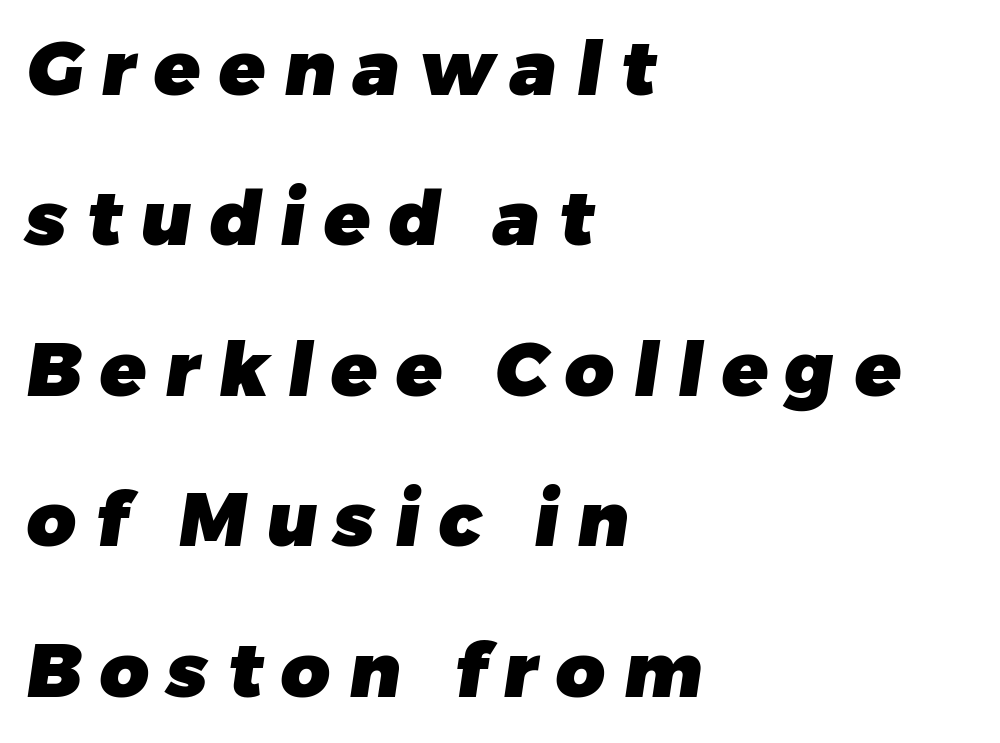
Q: Is the text bold? A: Yes.
Q: Is the typeface a serif or a sans-serif typeface? A: Sans-serif.
Q: Is the text underlined? A: No.
Q: How is the paragraph aligned? A: Left-aligned.
Q: Is the spacing between letters normal or unusually wide? A: Unusually wide.
Q: Is the spacing between lines tight, normal or loose? A: Loose.
Q: Width (condensed, normal, or wide)? A: Normal.
Q: Stroke contrast? A: Low.
Q: x-height? A: Medium.
Q: Monospaced? A: No.
